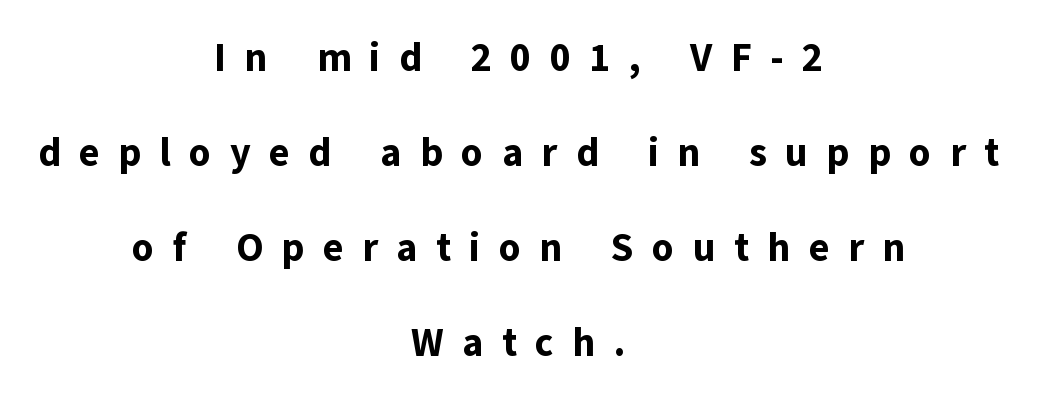
No word sits above an underline. This rendering uses center alignment, leaving both contours irregular but symmetric. Widely set lines give the paragraph a tall, airy silhouette. Here the glyphs are tracked loosely, breaking word shapes into spaced letters. These lines are composed in type without serifs. The glyphs have the mass of a bold cut.
